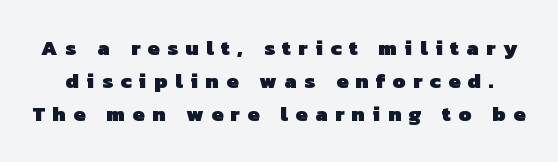
Q: Is the text bold? A: Yes.
Q: Is the text underlined? A: No.
Q: Is the spacing between letters normal or unusually wide? A: Unusually wide.
Q: Is the spacing between lines tight, normal or loose? A: Normal.
